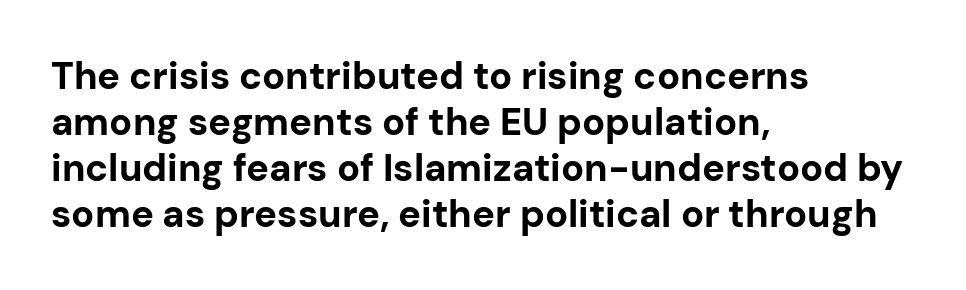
The image shows 38 px bold sans-serif type, upright; set left-aligned, line spacing 1.21x, normal letter spacing, not underlined; low stroke contrast and a medium x-height.
